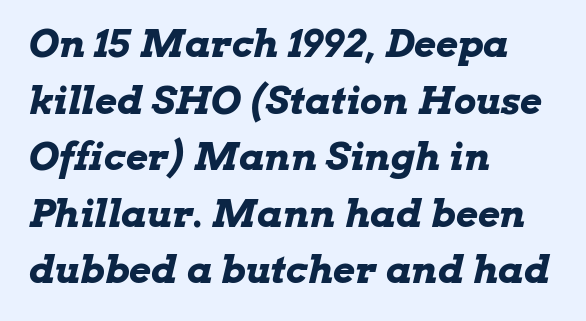
The image shows 38 px bold, wide type, italic (leaning right); set left-aligned, normal line spacing (1.49x), normal letter spacing, not underlined; low stroke contrast and a medium x-height.
